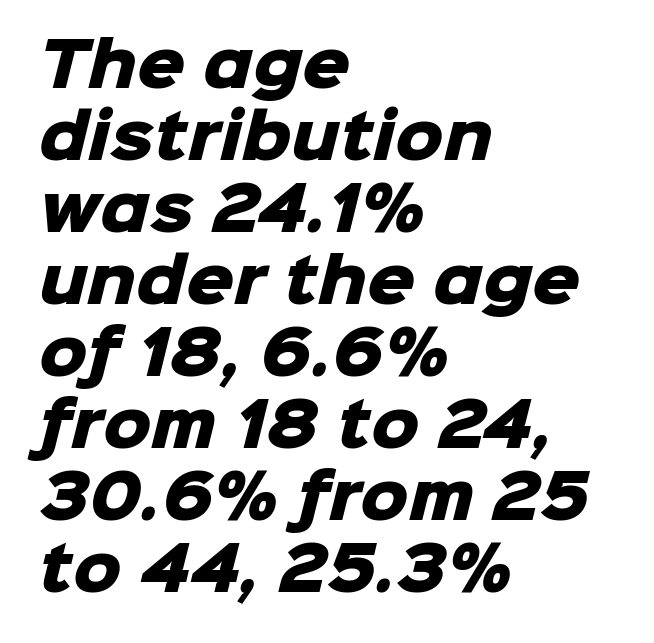
Q: Is the text bold? A: Yes.
Q: Is the typeface a serif or a sans-serif typeface? A: Sans-serif.
Q: Is the text underlined? A: No.
Q: How is the paragraph aligned? A: Left-aligned.
Q: Is the spacing between letters normal or unusually wide? A: Normal.
Q: Width (condensed, normal, or wide)? A: Normal.
Q: Stroke contrast? A: Low.
Q: x-height? A: Medium.
Q: Monospaced? A: No.
